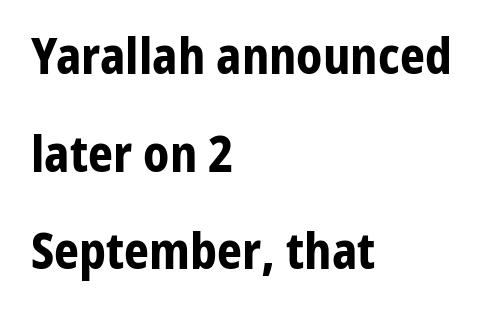
{"serif": "no", "italic": "no", "bold": "yes", "weight": "bold", "width": "normal", "stroke_contrast": "low", "x_height": "medium", "monospaced": "no", "underline": "no", "align": "left", "line_spacing": "loose", "line_spacing_ratio": 1.99, "letter_spacing": "normal", "letter_spacing_em": 0.0, "glyph_px": 49}
